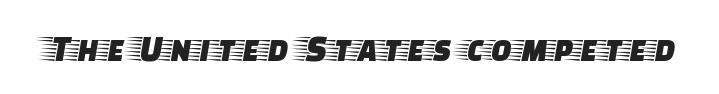
Spacing verdict: proportional, widths tailored to each character. Letters rest on an invisible, unmarked baseline. The font family rendered here belongs to the serif group. This sample uses plain, unmodified letter spacing.
